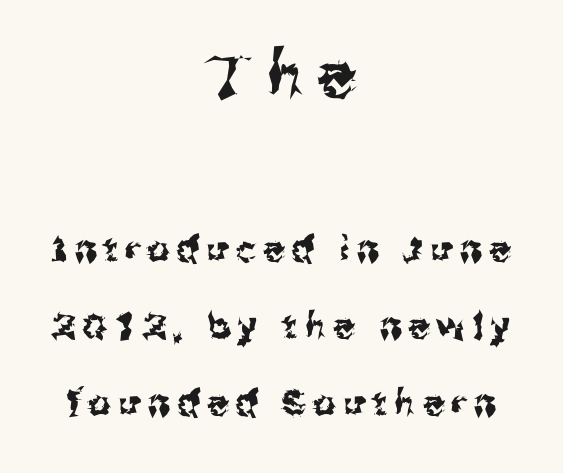
{"serif": "no", "italic": "no", "width": "normal", "stroke_contrast": "medium", "x_height": "medium", "monospaced": "no", "underline": "no", "align": "center", "line_spacing": "loose", "line_spacing_ratio": 2.19, "letter_spacing": "wide", "letter_spacing_em": 0.22, "larger_block": "first", "size_ratio": 1.77, "glyph_px": 62}
